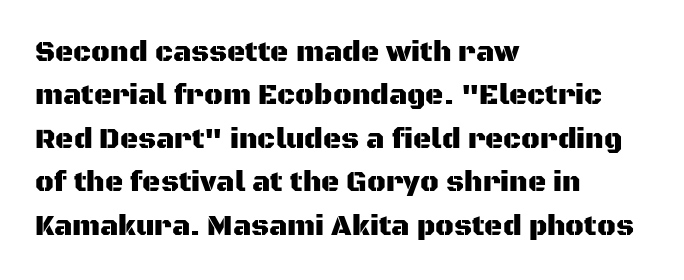
The image shows 28 px sans-serif type, upright; set left-aligned, normal line spacing (1.55x), normal letter spacing, not underlined; medium stroke contrast and a large x-height.
